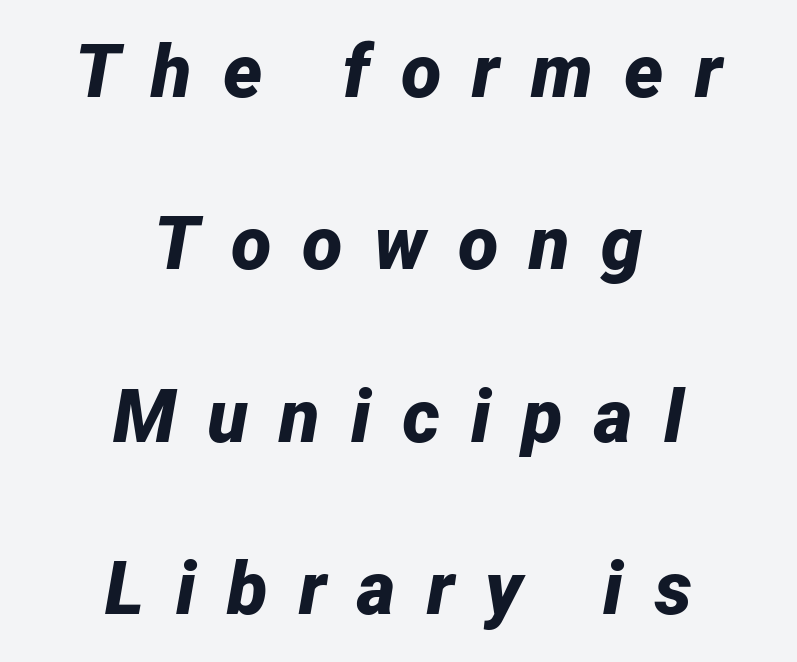
Here the glyphs are tracked loosely, breaking word shapes into spaced letters. The strip under each line holds only bare page. The lines are quadded center. The lettering tilts uniformly, giving the passage an italic look. In terms of weight, the rendering is a true, heavy bold.
